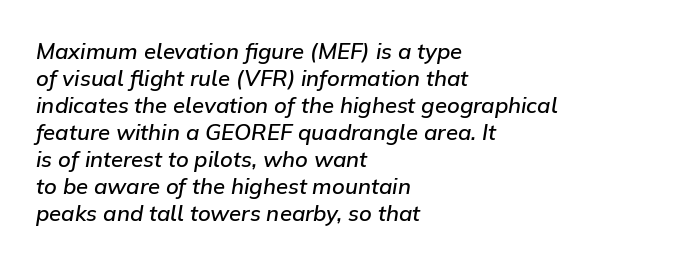
Q: Is the text bold? A: Semi-bold.
Q: Is the text italic (slanted)? A: Yes, it leans right by about 9 degrees.
Q: Is the text underlined? A: No.
Q: How is the paragraph aligned? A: Left-aligned.
Q: Is the spacing between letters normal or unusually wide? A: Normal.
